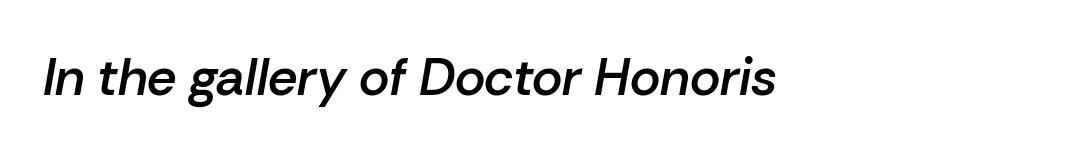
Each glyph is drawn with semibold strokes, heavier than normal yet not fully bold. The lettering tilts uniformly, giving the passage an italic look. Think of a printed novel: that variable character pitch is what you see here. Plain, unruled lines of type. No extra tracking has been applied to these lines. This rendering uses left alignment, leaving the right contour irregular.
